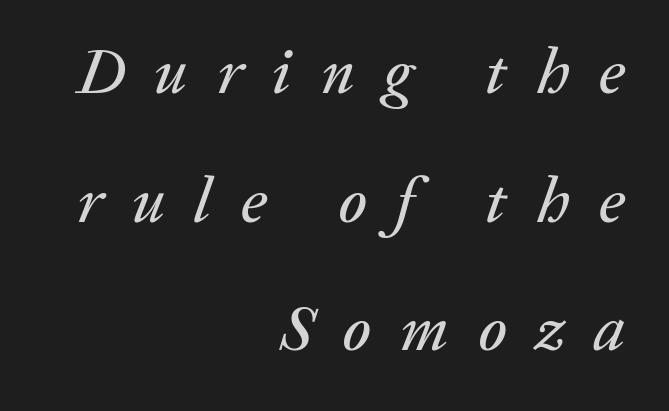
Q: Is the text italic (slanted)? A: Yes, it leans right by about 20 degrees.
Q: Is the text underlined? A: No.
Q: How is the paragraph aligned? A: Right-aligned.
Q: Is the spacing between letters normal or unusually wide? A: Unusually wide.
Q: Is the spacing between lines tight, normal or loose? A: Loose.
Q: Width (condensed, normal, or wide)? A: Normal.
Q: Stroke contrast? A: Low.
Q: x-height? A: Medium.
Q: Monospaced? A: No.
